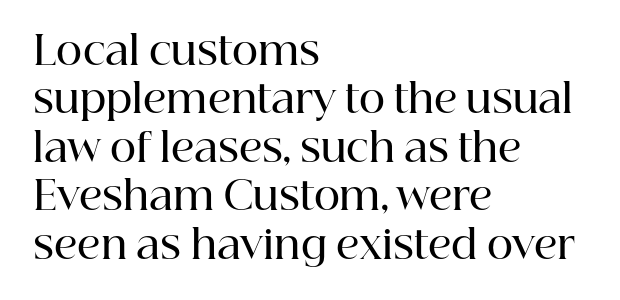
{"serif": "yes", "italic": "no", "bold": "semi", "weight": "semibold", "width": "normal", "stroke_contrast": "high", "x_height": "medium", "monospaced": "no", "underline": "no", "align": "left", "line_spacing_ratio": 1.21, "letter_spacing": "normal", "letter_spacing_em": 0.0, "glyph_px": 40}
